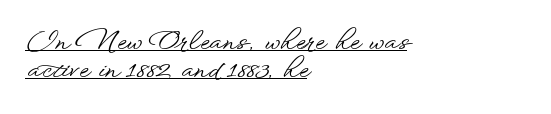
The image shows 25 px text type; set left-aligned, tight line spacing (1.11x), normal letter spacing, underlined.
